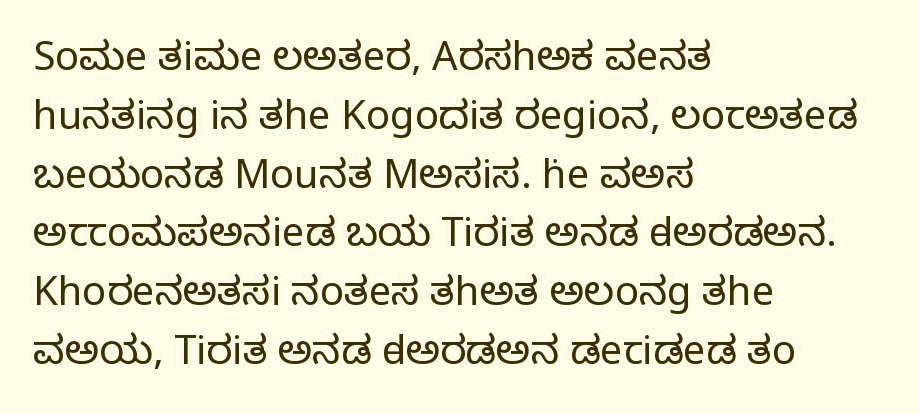
Q: Is the text bold? A: No.
Q: Is the text italic (slanted)? A: No, it is upright.
Q: Is the typeface a serif or a sans-serif typeface? A: Serif.
Q: Is the text underlined? A: No.
Q: How is the paragraph aligned? A: Left-aligned.
Q: Is the spacing between letters normal or unusually wide? A: Normal.
Q: Is the spacing between lines tight, normal or loose? A: Normal.
Q: Width (condensed, normal, or wide)? A: Normal.
Q: Stroke contrast? A: Low.
Q: x-height? A: Large.
Q: Monospaced? A: No.
